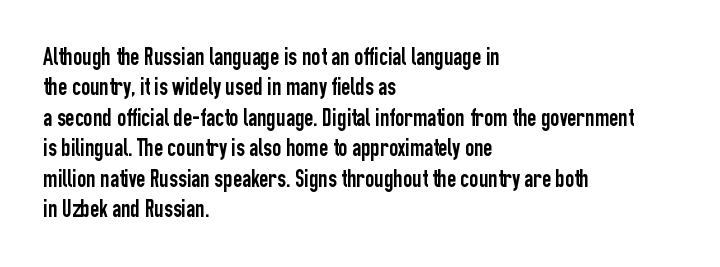
Q: Is the text italic (slanted)? A: No, it is upright.
Q: Is the text underlined? A: No.
Q: How is the paragraph aligned? A: Left-aligned.
Q: Is the spacing between letters normal or unusually wide? A: Normal.
